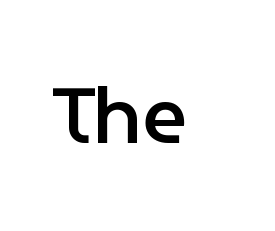
Q: Is the text bold? A: Semi-bold.
Q: Is the text italic (slanted)? A: No, it is upright.
Q: Is the typeface a serif or a sans-serif typeface? A: Sans-serif.
Q: Is the text underlined? A: No.
Q: Is the spacing between letters normal or unusually wide? A: Normal.
Q: Width (condensed, normal, or wide)? A: Normal.
Q: Stroke contrast? A: Low.
Q: x-height? A: Medium.
Q: Monospaced? A: No.
